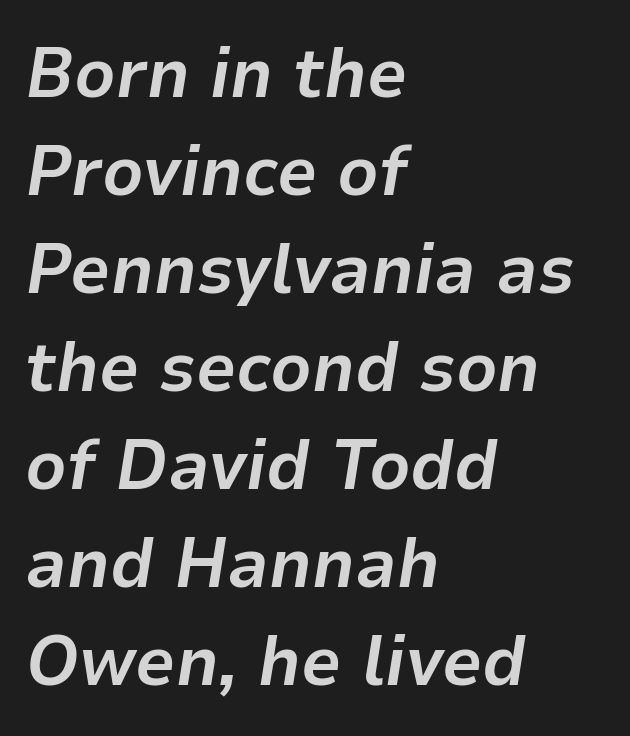
Whoever set this chose a conventional vertical rhythm. The letters sit at their default tracking, neither squeezed nor spread. One-word summary of the alignment: left. This sample has the flowing, uneven cadence of proportional lettering. An italicized treatment has been applied to the whole sample.
